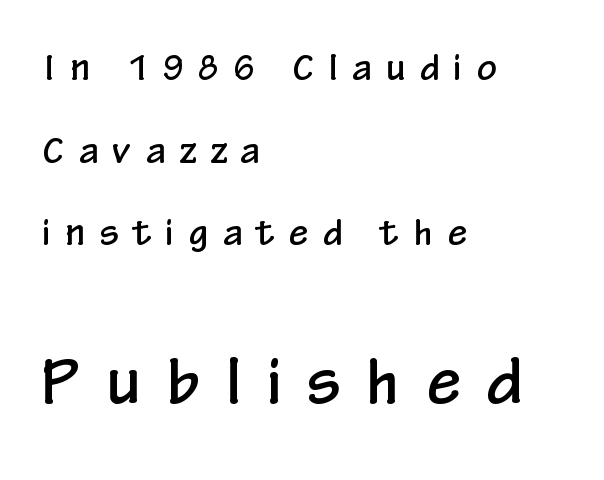
Lines of text with bare space underneath. Is this a sans? Yes — the strokes have no serifs. The second block has been scaled up relative to the first. The face used here is rendered with a markedly widened letterfit.
